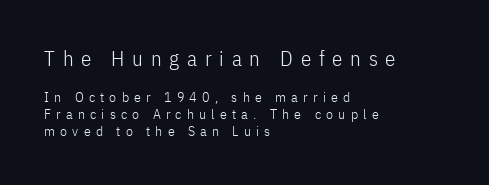
Q: Is the text bold? A: No.
Q: Is the text italic (slanted)? A: No, it is upright.
Q: Is the text underlined? A: No.
Q: How is the paragraph aligned? A: Left-aligned.
Q: Is the spacing between letters normal or unusually wide? A: Unusually wide.
Q: Which block of text is set in a larger size, the first (top) or the second (bottom)? A: The first (top) one.
